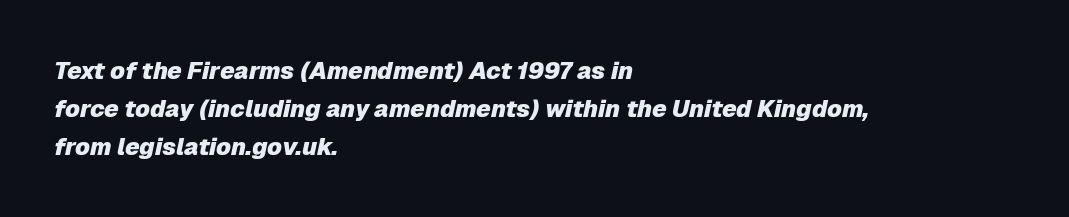
The typography opts for an oblique posture over an upright one. Nobody touched the tracking dial on this one. I'd describe the lettering as bold — thick and assertive. How would I describe the line gaps? Plain and ordinary. Anything drawn beneath the words? Only blank space.
